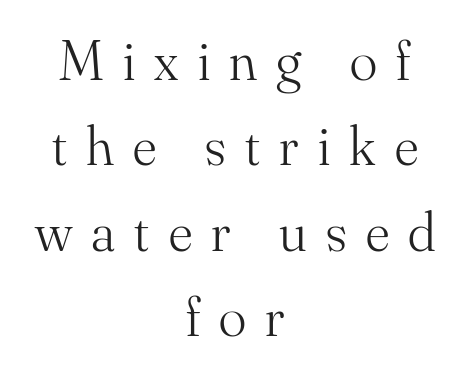
{"serif": "yes", "italic": "no", "bold": "no", "weight": "light", "width": "normal", "stroke_contrast": "medium", "x_height": "small", "monospaced": "no", "underline": "no", "align": "center", "line_spacing": "normal", "line_spacing_ratio": 1.5, "letter_spacing": "wide", "letter_spacing_em": 0.34, "glyph_px": 57}
